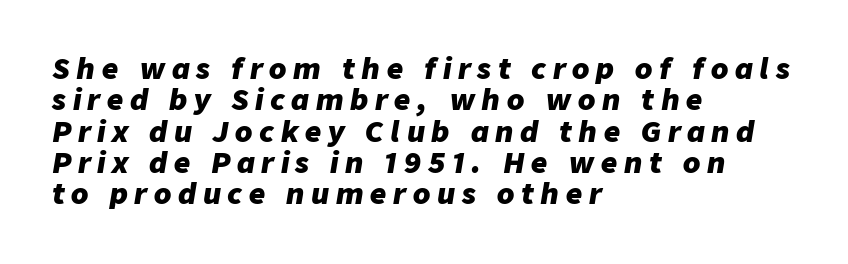
Bare-footed words on every line. What stands out about the letter spacing? Its width — letters are far apart. Character widths vary here, with narrow letters taking less room than wide ones. The axis of the letterforms is tilted away from vertical. Weight check: bold — yes, fully. The paragraph has a hard left edge and a soft right edge.
